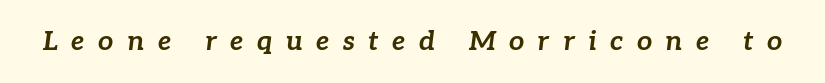
The image shows 27 px bold type, italic (leaning right); set unusually wide letter spacing (+0.5 em), not underlined.
